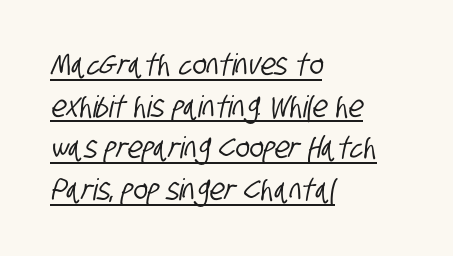
{"serif": "no", "width": "condensed", "stroke_contrast": "low", "x_height": "large", "monospaced": "no", "underline": "yes", "align": "left", "line_spacing": "normal", "line_spacing_ratio": 1.39, "letter_spacing": "normal", "letter_spacing_em": 0.0, "glyph_px": 30}
